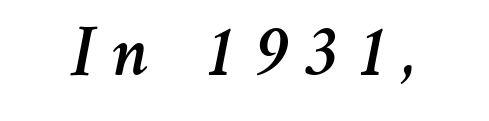
The image shows 74 px text type, italic (leaning right); set unusually wide letter spacing (+0.23 em), not underlined; medium stroke contrast and a medium x-height.
